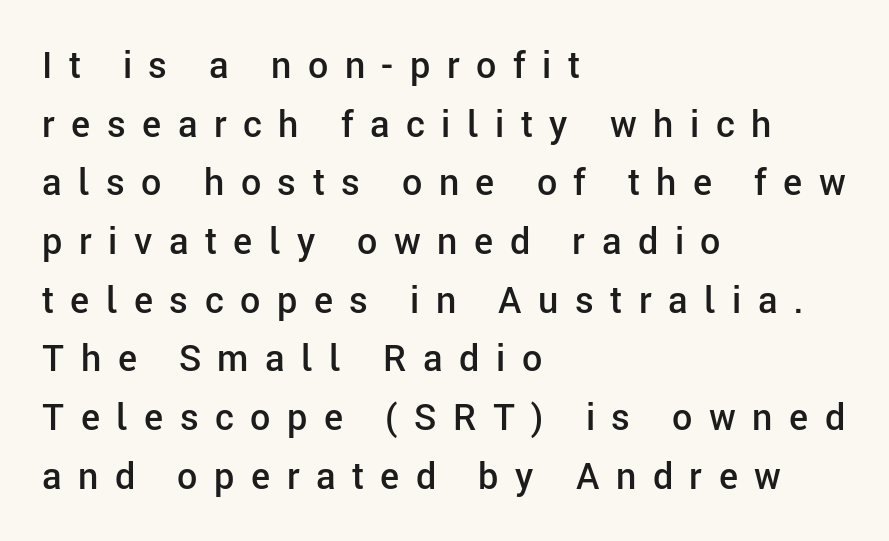
Plain, unruled lines of type. Inter-character spacing is expanded well beyond the font's built-in metrics. You can tell from the bare stems that sans-serif type was used. The line-height multiplier appears to be the usual default. If you drew a ruler down the left edge, every line would touch it. Varying glyph widths throughout — classic text-font behaviour.
